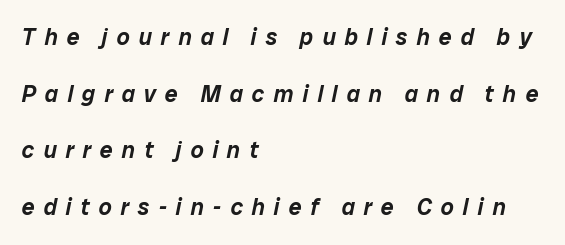
Q: Is the text italic (slanted)? A: Yes, it leans right by about 12 degrees.
Q: Is the text underlined? A: No.
Q: How is the paragraph aligned? A: Left-aligned.
Q: Is the spacing between letters normal or unusually wide? A: Unusually wide.
Q: Is the spacing between lines tight, normal or loose? A: Loose.
